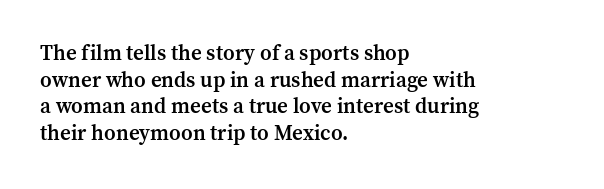
Q: Is the text bold? A: Semi-bold.
Q: Is the text italic (slanted)? A: No, it is upright.
Q: Is the text underlined? A: No.
Q: How is the paragraph aligned? A: Left-aligned.
Q: Is the spacing between letters normal or unusually wide? A: Normal.
Q: Is the spacing between lines tight, normal or loose? A: Normal.
